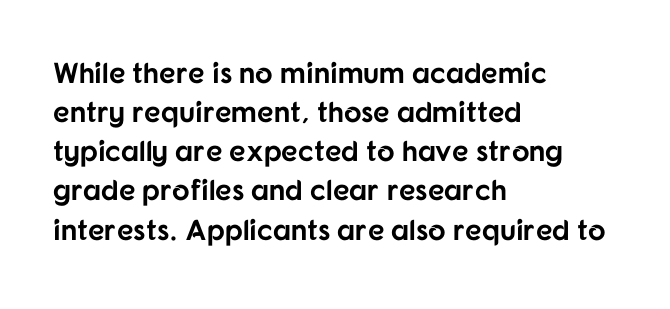
Q: Is the text bold? A: Yes.
Q: Is the text italic (slanted)? A: No, it is upright.
Q: Is the typeface a serif or a sans-serif typeface? A: Sans-serif.
Q: Is the text underlined? A: No.
Q: How is the paragraph aligned? A: Left-aligned.
Q: Is the spacing between letters normal or unusually wide? A: Normal.
Q: Is the spacing between lines tight, normal or loose? A: Normal.
Q: Width (condensed, normal, or wide)? A: Normal.
Q: Stroke contrast? A: Low.
Q: x-height? A: Medium.
Q: Monospaced? A: No.
